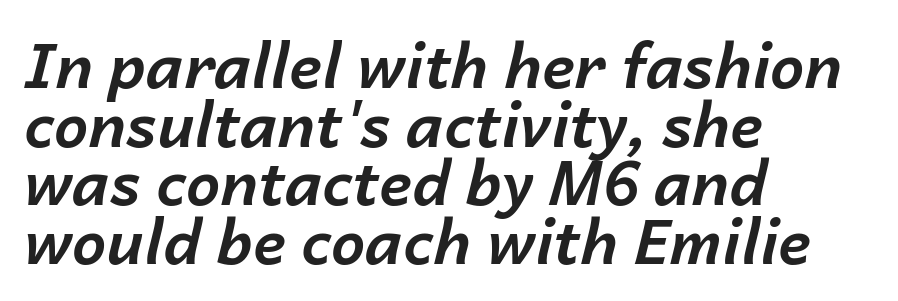
Q: Is the text bold? A: Yes.
Q: Is the text italic (slanted)? A: Yes, it leans right by about 14 degrees.
Q: Is the text underlined? A: No.
Q: How is the paragraph aligned? A: Left-aligned.
Q: Is the spacing between letters normal or unusually wide? A: Normal.
Q: Is the spacing between lines tight, normal or loose? A: Tight.
Q: Width (condensed, normal, or wide)? A: Normal.
Q: Stroke contrast? A: Low.
Q: x-height? A: Medium.
Q: Monospaced? A: No.
